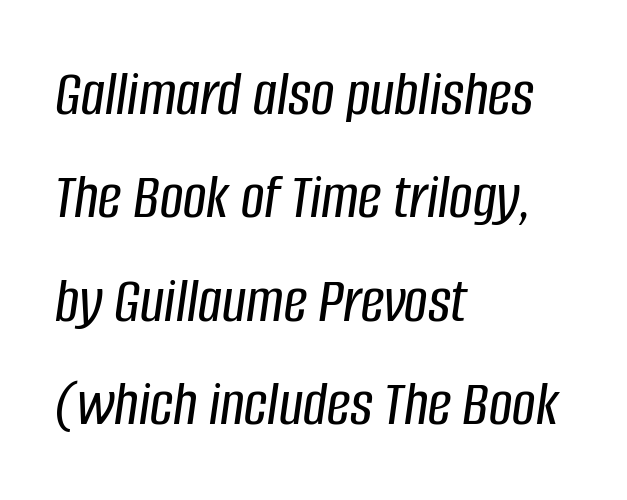
{"italic": "yes", "lean": "right", "slant_degrees": 8, "width": "condensed", "stroke_contrast": "low", "x_height": "large", "monospaced": "no", "underline": "no", "align": "left", "line_spacing": "normal", "line_spacing_ratio": 1.59, "letter_spacing": "normal", "letter_spacing_em": 0.0, "glyph_px": 65}
